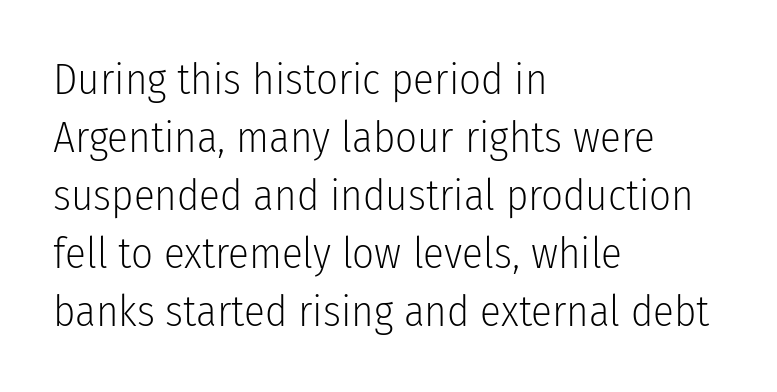
One-word summary of the alignment: left. In terms of posture, this sample is upright. Is this a heavy cut? Hardly; it is regular or lighter. Quick note: underline off.
